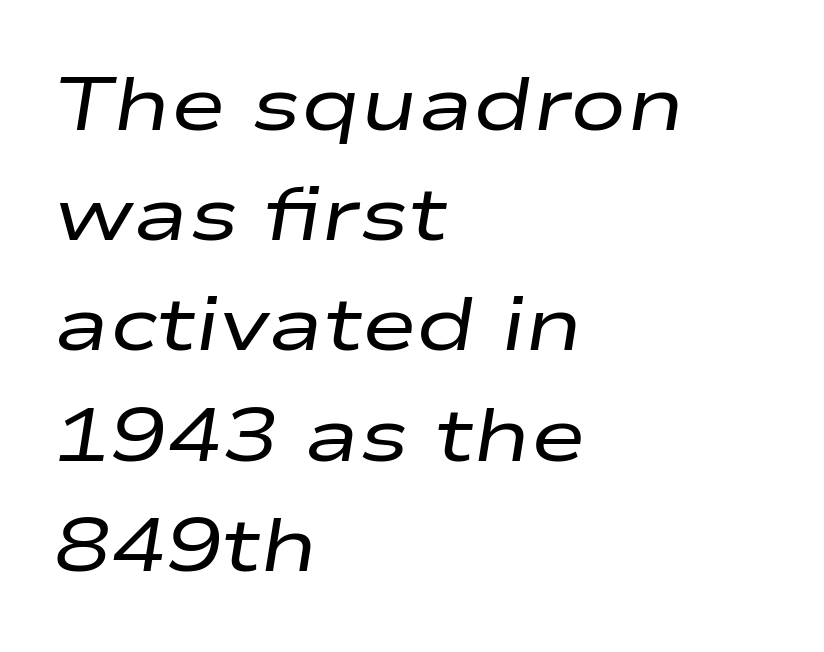
On a weight scale, this lands at 450 or below. The rag falls on the right side of this text block. Slanted lettering throughout. Successive baselines arrive at the customary interval. Quick note: underline off. The face used here is proportionally spaced, like ordinary book or web type.
